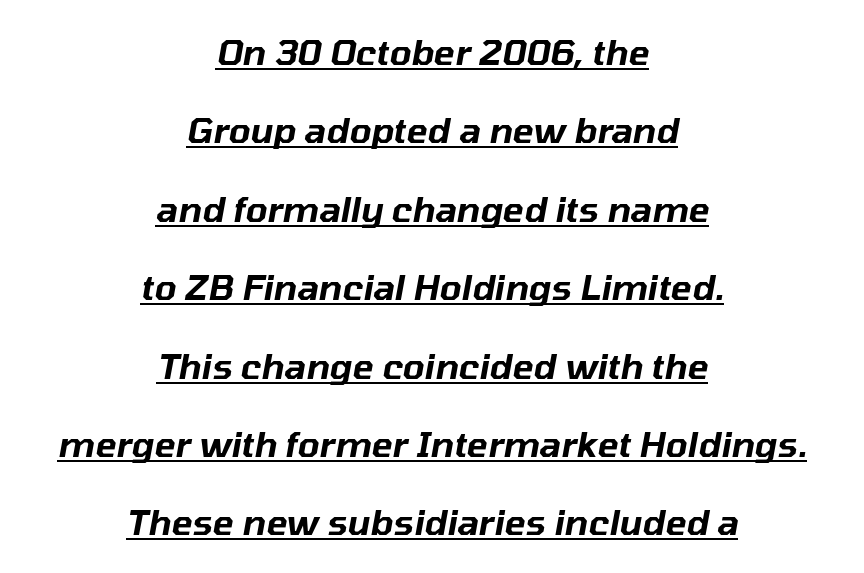
{"italic": "yes", "lean": "right", "slant_degrees": 10, "width": "normal", "stroke_contrast": "low", "x_height": "medium", "monospaced": "no", "underline": "yes", "align": "center", "line_spacing": "loose", "line_spacing_ratio": 2.24, "letter_spacing": "normal", "letter_spacing_em": 0.0, "glyph_px": 35}
